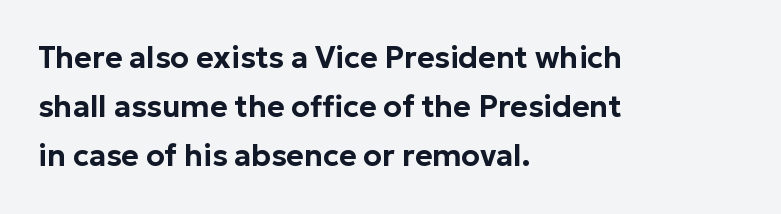
What's the leading like? Ordinary, nothing unusual. All the whitespace from short lines collects on the right. A typesetter would call this proportional, since set widths differ per character. This is sans-serif lettering, the kind often seen on screens and signage. There is no visible air inserted between adjacent glyphs. The baseline area is clear.
